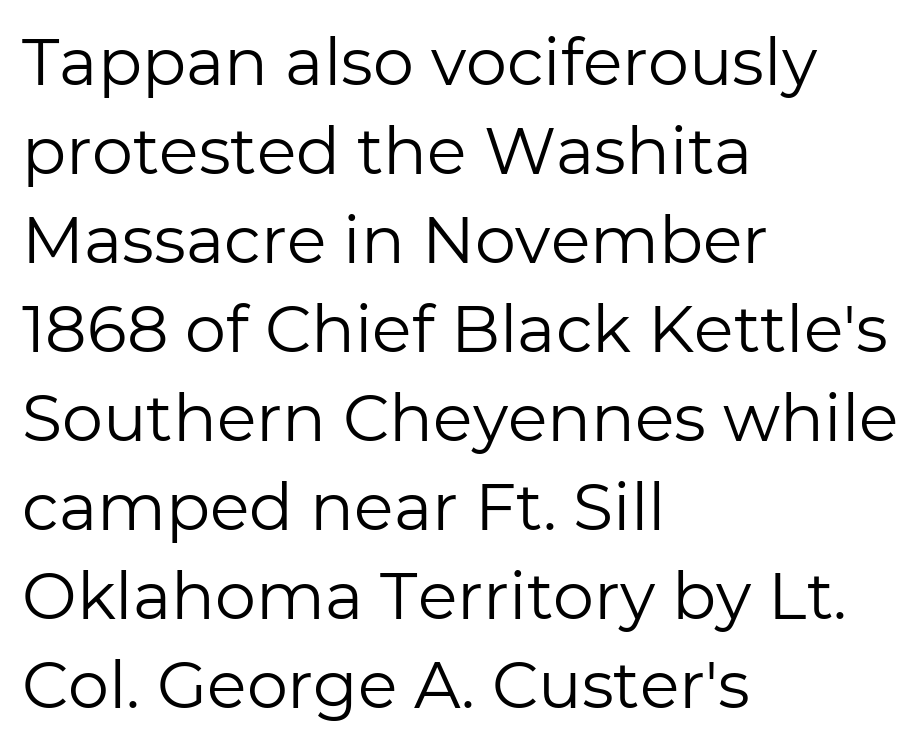
Q: Is the text bold? A: No.
Q: Is the text italic (slanted)? A: No, it is upright.
Q: Is the typeface a serif or a sans-serif typeface? A: Sans-serif.
Q: Is the text underlined? A: No.
Q: How is the paragraph aligned? A: Left-aligned.
Q: Is the spacing between letters normal or unusually wide? A: Normal.
Q: Is the spacing between lines tight, normal or loose? A: Normal.
Q: Width (condensed, normal, or wide)? A: Normal.
Q: Stroke contrast? A: Low.
Q: x-height? A: Medium.
Q: Monospaced? A: No.
